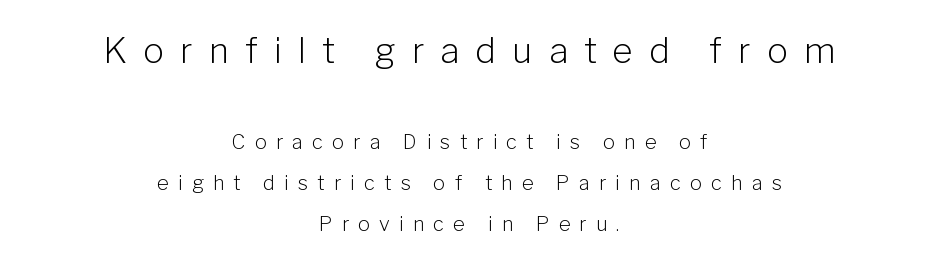
{"serif": "no", "italic": "no", "bold": "no", "weight": "light", "width": "normal", "stroke_contrast": "low", "x_height": "medium", "monospaced": "no", "underline": "no", "align": "center", "line_spacing": "loose", "line_spacing_ratio": 2.05, "letter_spacing": "wide", "letter_spacing_em": 0.46, "larger_block": "first", "size_ratio": 1.75, "glyph_px": 35}
